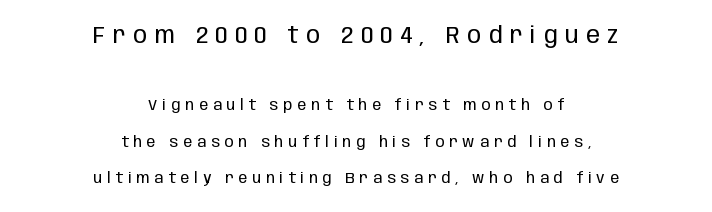
{"italic": "no", "bold": "no", "underline": "no", "align": "center", "line_spacing": "loose", "line_spacing_ratio": 2.43, "letter_spacing": "wide", "letter_spacing_em": 0.33, "larger_block": "first", "size_ratio": 1.53, "glyph_px": 23}
